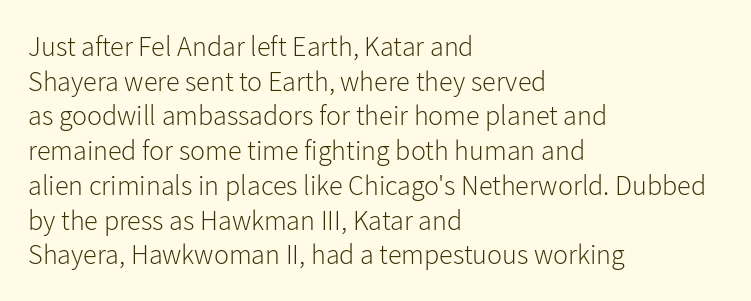
Q: Is the text bold? A: No.
Q: Is the text italic (slanted)? A: No, it is upright.
Q: Is the typeface a serif or a sans-serif typeface? A: Sans-serif.
Q: Is the text underlined? A: No.
Q: How is the paragraph aligned? A: Left-aligned.
Q: Is the spacing between letters normal or unusually wide? A: Normal.
Q: Width (condensed, normal, or wide)? A: Normal.
Q: Stroke contrast? A: Low.
Q: x-height? A: Medium.
Q: Monospaced? A: No.
